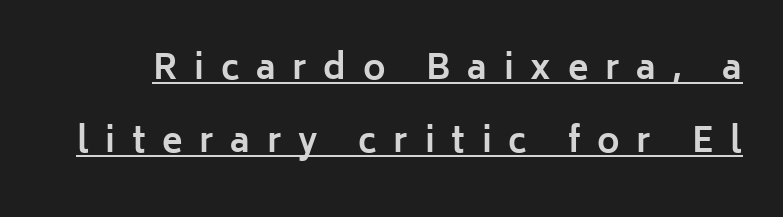
The specimen includes a rule beneath the text block's lines. You could not count columns in this text — the font is proportionally spaced. Display-style spreading of the glyphs; the letterfit is very open. The characters display no serif detailing; their extremities are plain.
